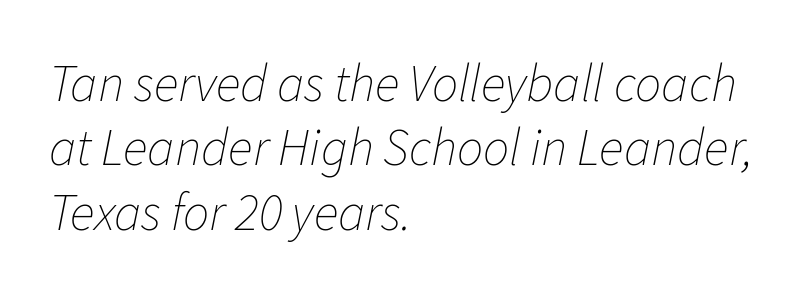
Q: Is the text bold? A: No.
Q: Is the text italic (slanted)? A: Yes, it leans right by about 11 degrees.
Q: Is the text underlined? A: No.
Q: How is the paragraph aligned? A: Left-aligned.
Q: Is the spacing between letters normal or unusually wide? A: Normal.
Q: Width (condensed, normal, or wide)? A: Normal.
Q: Stroke contrast? A: Low.
Q: x-height? A: Medium.
Q: Monospaced? A: No.
